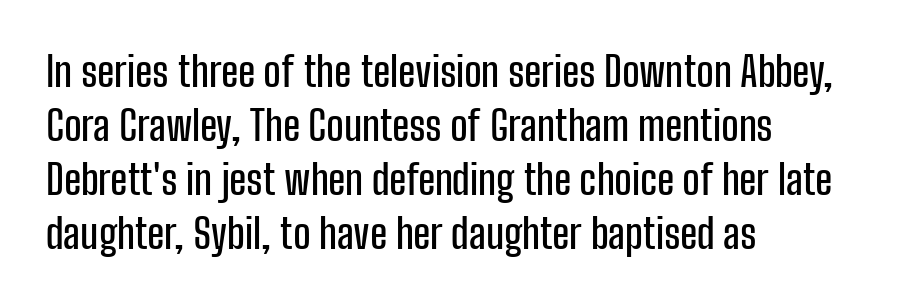
{"serif": "no", "italic": "no", "width": "condensed", "stroke_contrast": "low", "x_height": "medium", "monospaced": "no", "underline": "no", "align": "left", "line_spacing": "normal", "line_spacing_ratio": 1.32, "letter_spacing": "normal", "letter_spacing_em": 0.0, "glyph_px": 41}
